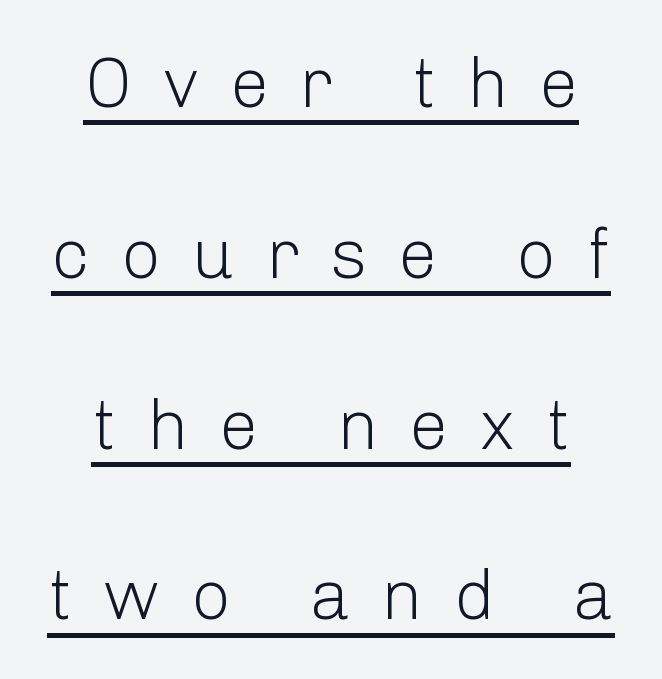
The font's upright variant was chosen for this text. Here the glyphs are tracked loosely, breaking word shapes into spaced letters. The rendering uses the underline text-decoration. These lines are composed in type without serifs. The passage shown is typed in a proportional face where columns would drift. Each stroke keeps to a modest, everyday thickness or less.
